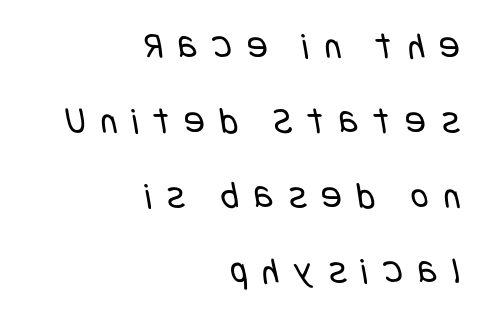
{"serif": "no", "bold": "no", "weight": "regular", "width": "condensed", "stroke_contrast": "low", "x_height": "large", "underline": "no", "align": "right", "line_spacing": "loose", "line_spacing_ratio": 1.97, "letter_spacing": "wide", "letter_spacing_em": 0.4, "glyph_px": 38}
